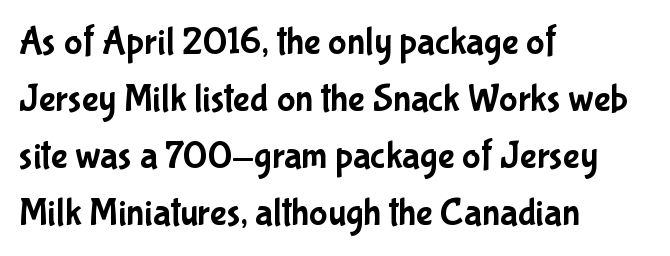
{"serif": "no", "italic": "no", "width": "condensed", "stroke_contrast": "low", "x_height": "medium", "monospaced": "no", "underline": "no", "align": "left", "line_spacing": "normal", "line_spacing_ratio": 1.46, "letter_spacing": "normal", "letter_spacing_em": 0.0, "glyph_px": 39}
